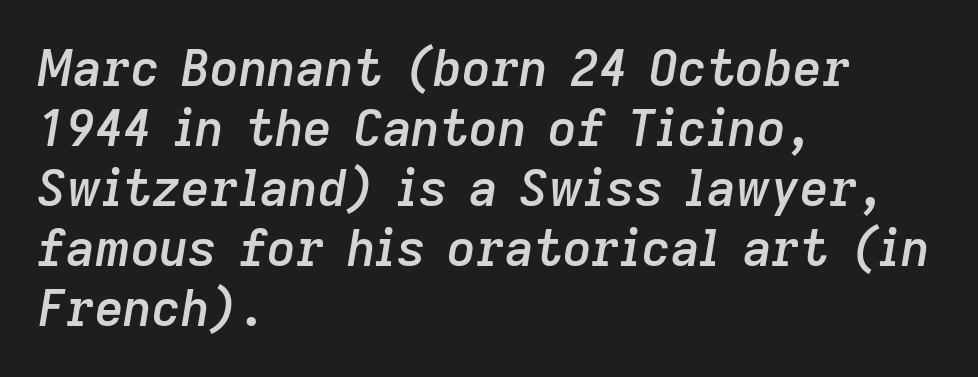
Q: Is the text bold? A: Semi-bold.
Q: Is the text italic (slanted)? A: Yes, it leans right by about 9 degrees.
Q: Is the text underlined? A: No.
Q: How is the paragraph aligned? A: Left-aligned.
Q: Is the spacing between letters normal or unusually wide? A: Normal.
Q: Width (condensed, normal, or wide)? A: Normal.
Q: Stroke contrast? A: Low.
Q: x-height? A: Medium.
Q: Monospaced? A: No.
